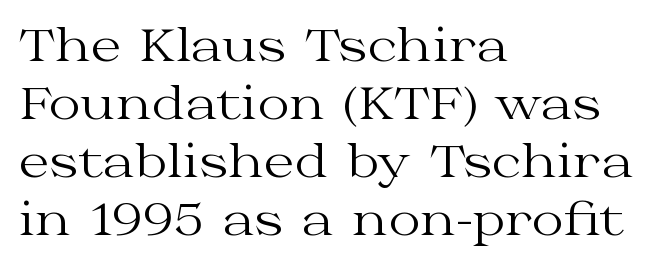
The image shows 44 px regular-weight, wide serif type, upright; set left-aligned, normal line spacing (1.32x), normal letter spacing, not underlined; medium stroke contrast and a medium x-height.
